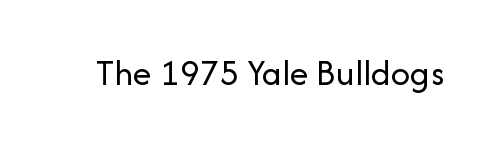
Q: Is the text bold? A: No.
Q: Is the text italic (slanted)? A: No, it is upright.
Q: Is the typeface a serif or a sans-serif typeface? A: Sans-serif.
Q: Is the text underlined? A: No.
Q: Is the spacing between letters normal or unusually wide? A: Normal.
Q: Width (condensed, normal, or wide)? A: Normal.
Q: Stroke contrast? A: Low.
Q: x-height? A: Medium.
Q: Monospaced? A: No.
